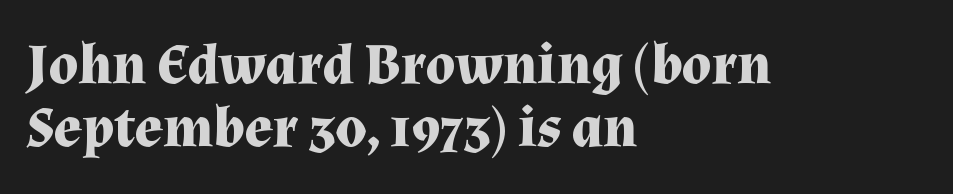
The image shows 58 px bold serif type, upright; set left-aligned, tight line spacing (1.08x), normal letter spacing, not underlined; medium stroke contrast and a medium x-height.
